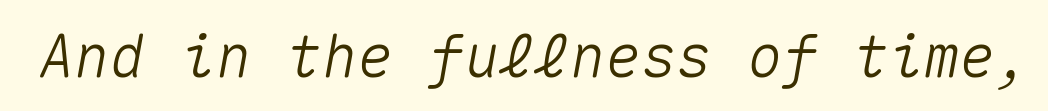
Note the uniform advance width — an 'i' takes as much space as an 'm'. The glyphs look as if they've been sheared to an angle. Each row of text sits above clean, open space. Glyph-to-glyph distance matches everyday printed text.
